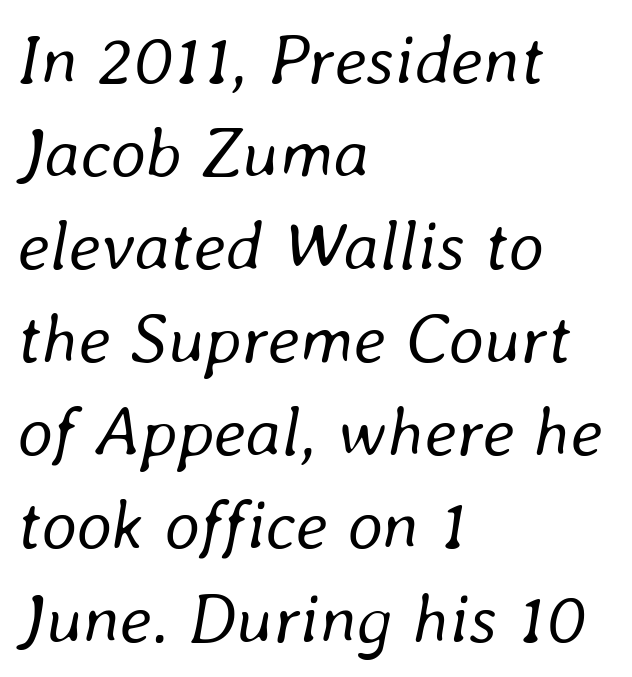
The image shows 70 px regular-weight type, italic (leaning right); set left-aligned, normal line spacing (1.33x), normal letter spacing, not underlined; low stroke contrast and a medium x-height.
